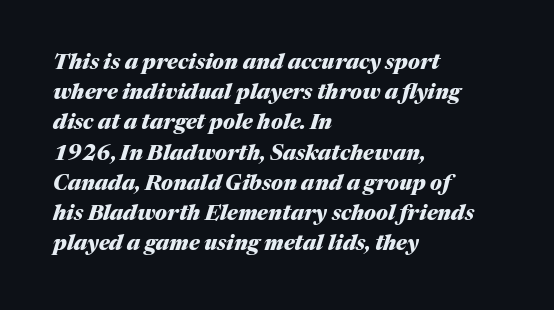
Q: Is the text bold? A: Yes.
Q: Is the text italic (slanted)? A: Yes, it leans right by about 17 degrees.
Q: Is the text underlined? A: No.
Q: How is the paragraph aligned? A: Left-aligned.
Q: Is the spacing between letters normal or unusually wide? A: Normal.
Q: Is the spacing between lines tight, normal or loose? A: Normal.
